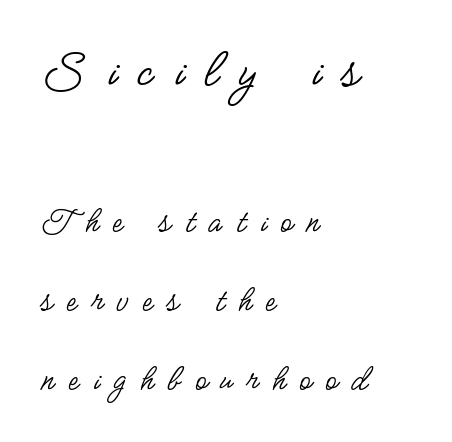
Regarding serifs, this sample does without them. Short and long lines alike share a common starting point at left. The string is rendered with underlining switched off. Is the stroke heavy? The answer is a plain regular-or-lighter. Loose tracking; the words dissolve into strings of separated letters.
